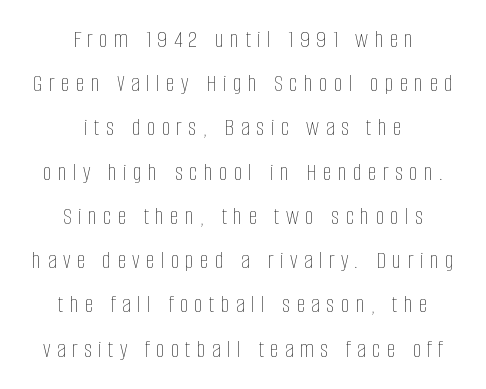
If you drew a line through each stem, it would be perfectly vertical. Stems here are at most as thick as an everyday book face. Short and long lines alike share a common midpoint. The foot of each line stays bare and open. These lines have a slow, spaced-out rhythm from letter to letter.
